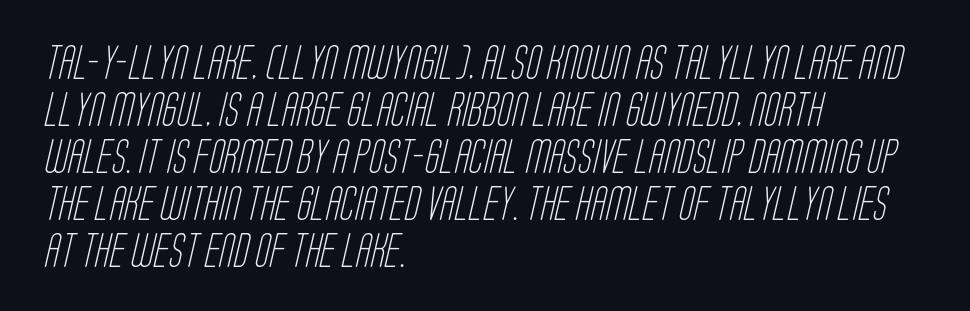
{"serif": "no", "bold": "no", "weight": "light", "width": "condensed", "stroke_contrast": "low", "x_height": "large", "monospaced": "no", "underline": "no", "align": "left", "line_spacing": "normal", "line_spacing_ratio": 1.38, "letter_spacing": "normal", "letter_spacing_em": 0.0, "glyph_px": 34}
